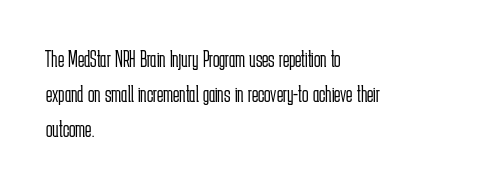
Q: Is the text bold? A: No.
Q: Is the text italic (slanted)? A: No, it is upright.
Q: Is the text underlined? A: No.
Q: How is the paragraph aligned? A: Left-aligned.
Q: Is the spacing between letters normal or unusually wide? A: Normal.
Q: Is the spacing between lines tight, normal or loose? A: Normal.
